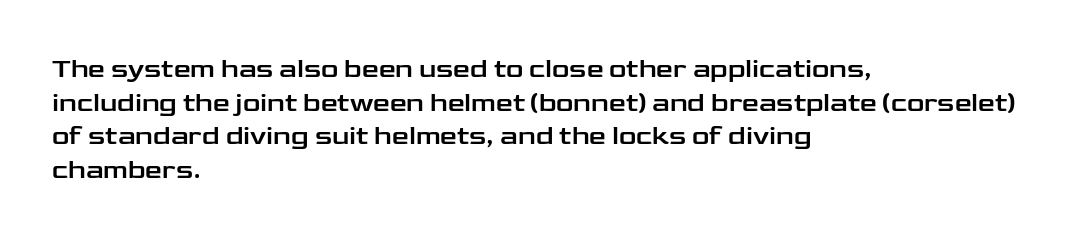
This is the regular roman posture of the typeface. Does extra space separate the letters? No, they use regular spacing. One-word summary of the alignment: left. How would I describe the line gaps? Plain and ordinary.
